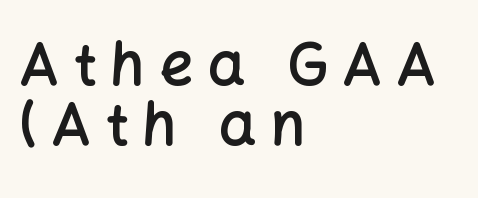
The image shows 59 px semibold sans-serif type, upright; set left-aligned, tight line spacing (1.02x), unusually wide letter spacing (+0.24 em), not underlined; low stroke contrast and a medium x-height.
